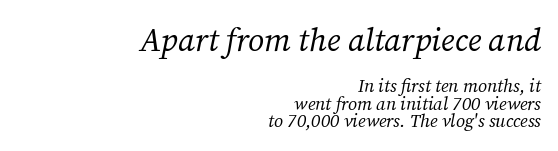
You get the large type first, then a drop to smaller type. Summary of weight: not heavy and not bold. Visually the block forms a straight wall on the right and a jagged coastline on the left. Clear beneath every line of the passage.
